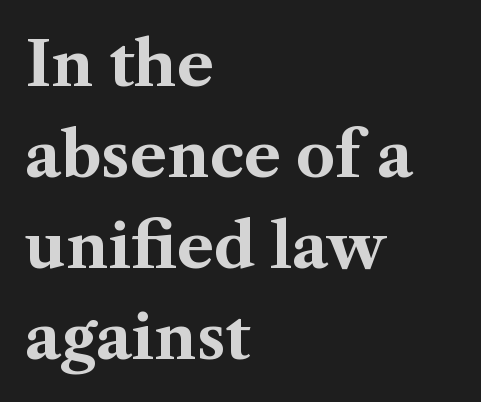
If you drew a ruler down the left edge, every line would touch it. Short note: letters normally spaced. Note: serifs present on the glyphs. Here the designer chose a conventional face with non-uniform glyph widths. Quick note: underline off.
